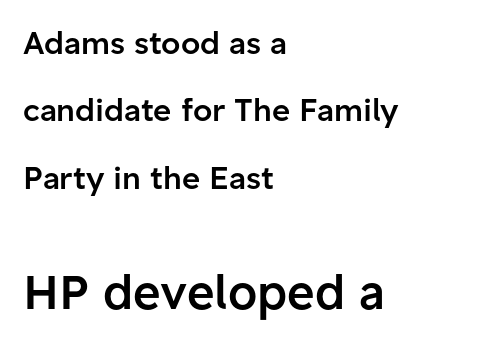
{"serif": "no", "italic": "no", "bold": "semi", "weight": "semibold", "width": "normal", "stroke_contrast": "low", "x_height": "medium", "monospaced": "no", "underline": "no", "align": "left", "line_spacing": "loose", "line_spacing_ratio": 2.17, "letter_spacing": "normal", "letter_spacing_em": 0.0, "larger_block": "second", "size_ratio": 1.52, "glyph_px": 47}
